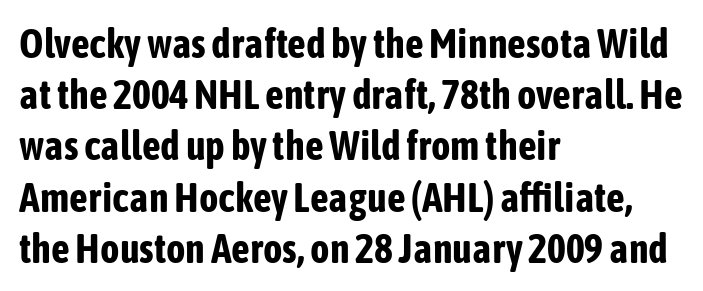
The image shows 41 px bold, condensed sans-serif type, upright; set left-aligned, normal line spacing (1.25x), normal letter spacing, not underlined; low stroke contrast and a medium x-height.
